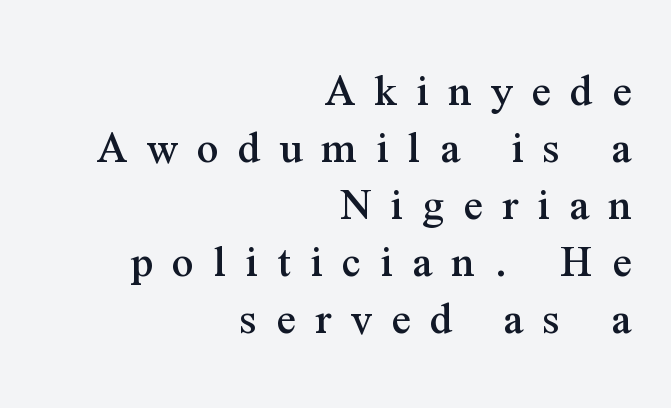
Q: Is the text italic (slanted)? A: No, it is upright.
Q: Is the typeface a serif or a sans-serif typeface? A: Serif.
Q: Is the text underlined? A: No.
Q: How is the paragraph aligned? A: Right-aligned.
Q: Is the spacing between letters normal or unusually wide? A: Unusually wide.
Q: Width (condensed, normal, or wide)? A: Normal.
Q: Stroke contrast? A: Medium.
Q: x-height? A: Medium.
Q: Monospaced? A: No.
